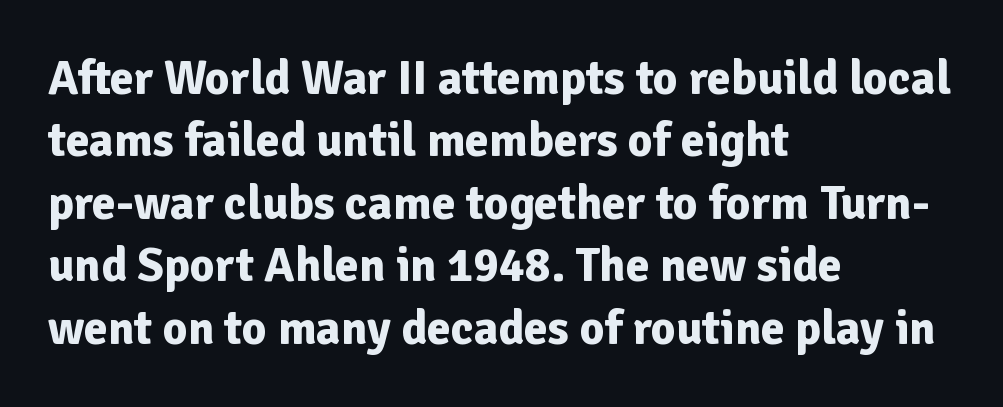
The image shows 48 px bold sans-serif type, upright; set left-aligned, normal line spacing (1.3x), normal letter spacing, not underlined; low stroke contrast and a medium x-height.
